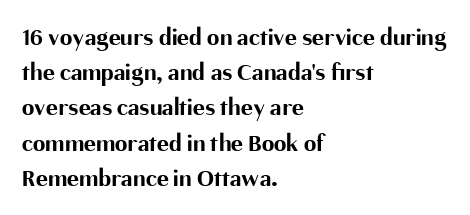
Here the glyphs are tracked normally, forming tight word shapes. Posture: upright roman. Plain, unruled lines of type. Leading matches the norm, producing a regular column.
